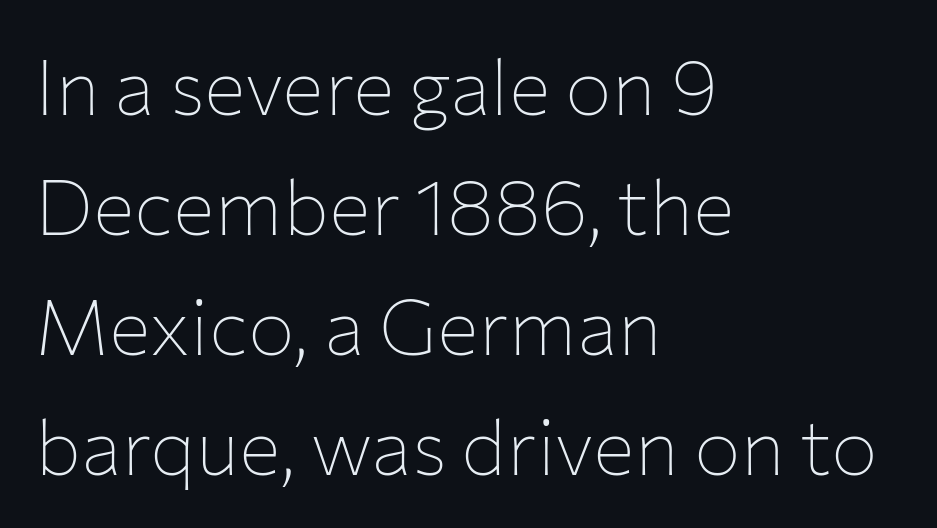
Q: Is the text bold? A: No.
Q: Is the text italic (slanted)? A: No, it is upright.
Q: Is the typeface a serif or a sans-serif typeface? A: Sans-serif.
Q: Is the text underlined? A: No.
Q: How is the paragraph aligned? A: Left-aligned.
Q: Is the spacing between letters normal or unusually wide? A: Normal.
Q: Is the spacing between lines tight, normal or loose? A: Normal.
Q: Width (condensed, normal, or wide)? A: Normal.
Q: Stroke contrast? A: Low.
Q: x-height? A: Medium.
Q: Monospaced? A: No.
